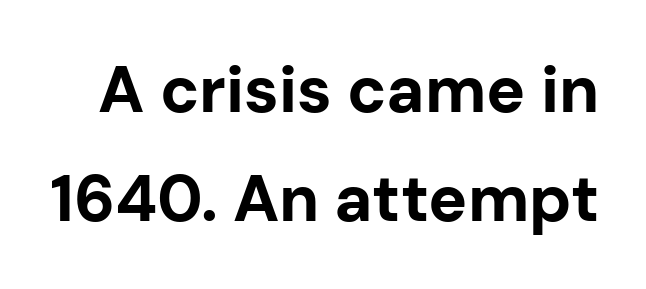
{"serif": "no", "italic": "no", "bold": "yes", "weight": "bold", "width": "normal", "stroke_contrast": "low", "x_height": "medium", "monospaced": "no", "underline": "no", "line_spacing": "normal", "line_spacing_ratio": 1.67, "letter_spacing": "normal", "letter_spacing_em": 0.0, "glyph_px": 65}
